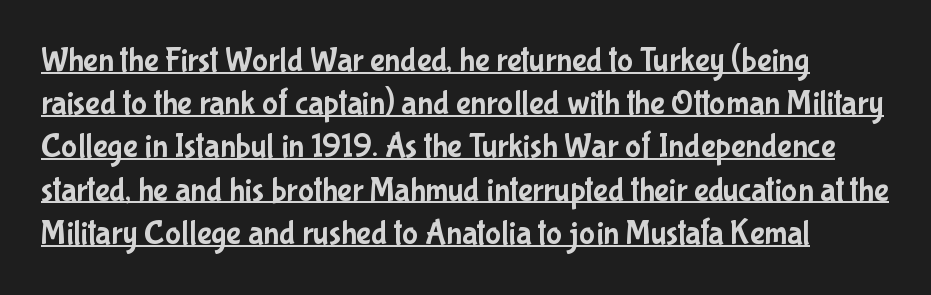
Q: Is the text italic (slanted)? A: No, it is upright.
Q: Is the typeface a serif or a sans-serif typeface? A: Sans-serif.
Q: Is the text underlined? A: Yes.
Q: Is the spacing between letters normal or unusually wide? A: Normal.
Q: Is the spacing between lines tight, normal or loose? A: Normal.
Q: Width (condensed, normal, or wide)? A: Condensed.
Q: Stroke contrast? A: Low.
Q: x-height? A: Medium.
Q: Monospaced? A: No.
